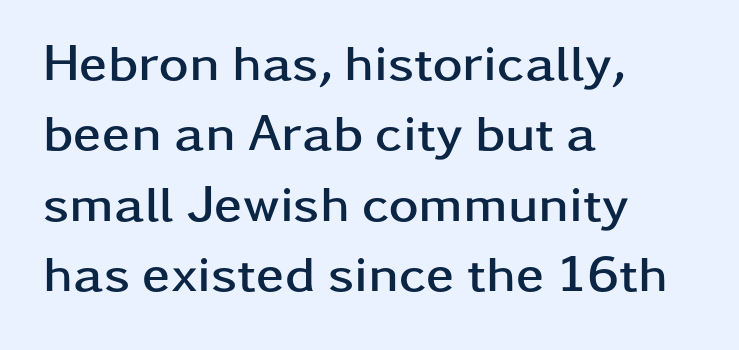
{"serif": "no", "italic": "no", "bold": "yes", "weight": "semibold", "width": "wide", "stroke_contrast": "low", "x_height": "medium", "monospaced": "no", "underline": "no", "align": "left", "line_spacing": "normal", "line_spacing_ratio": 1.38, "letter_spacing": "normal", "letter_spacing_em": 0.0, "glyph_px": 51}
